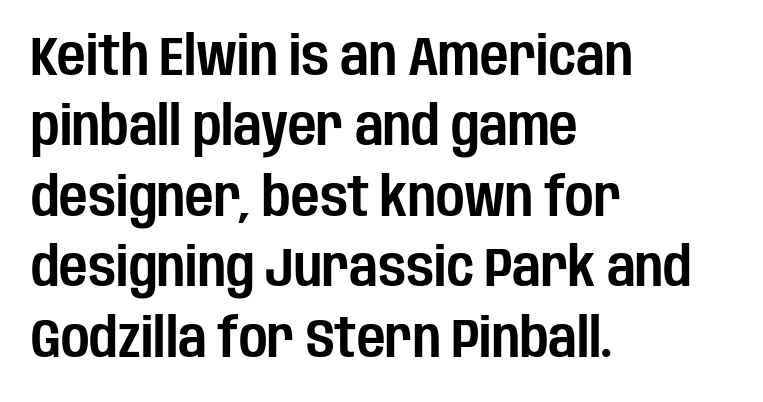
{"serif": "no", "italic": "no", "width": "condensed", "stroke_contrast": "low", "x_height": "large", "monospaced": "no", "underline": "no", "align": "left", "line_spacing": "normal", "line_spacing_ratio": 1.28, "letter_spacing": "normal", "letter_spacing_em": 0.0, "glyph_px": 55}
